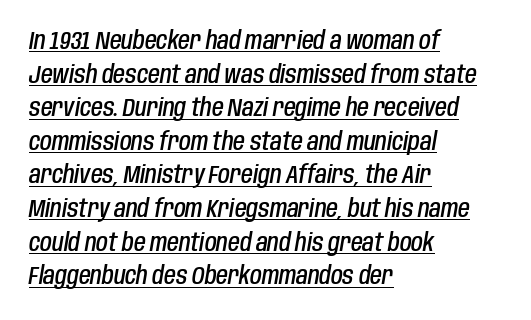
{"italic": "yes", "lean": "right", "slant_degrees": 10, "bold": "semi", "underline": "yes", "align": "left", "line_spacing": "normal", "line_spacing_ratio": 1.4, "letter_spacing": "normal", "letter_spacing_em": 0.0, "glyph_px": 24}
